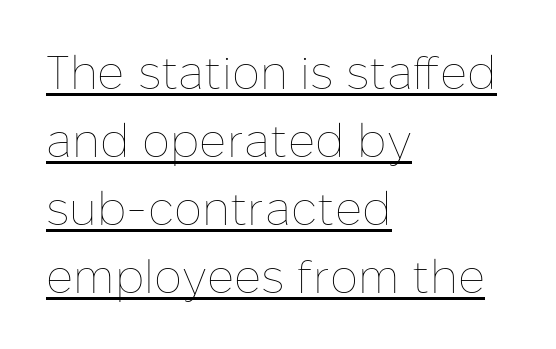
Q: Is the text bold? A: No.
Q: Is the text italic (slanted)? A: No, it is upright.
Q: Is the text underlined? A: Yes.
Q: How is the paragraph aligned? A: Left-aligned.
Q: Is the spacing between letters normal or unusually wide? A: Normal.
Q: Is the spacing between lines tight, normal or loose? A: Normal.
Q: Width (condensed, normal, or wide)? A: Normal.
Q: Stroke contrast? A: Low.
Q: x-height? A: Medium.
Q: Monospaced? A: No.
